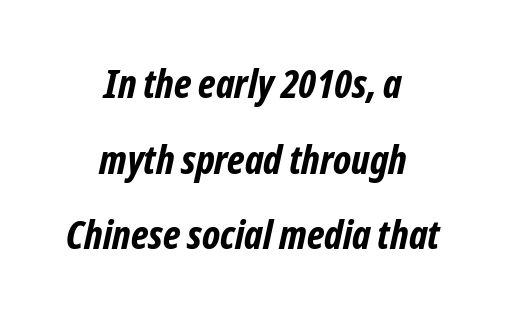
The passage shown is typed in a proportional face where columns would drift. This rendering features lettering with no underline. Short note: letters normally spaced. A sans-serif font was chosen for this passage.
